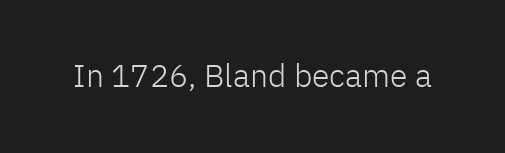
Q: Is the text bold? A: No.
Q: Is the text italic (slanted)? A: No, it is upright.
Q: Is the typeface a serif or a sans-serif typeface? A: Sans-serif.
Q: Is the text underlined? A: No.
Q: Is the spacing between letters normal or unusually wide? A: Normal.
Q: Width (condensed, normal, or wide)? A: Normal.
Q: Stroke contrast? A: Low.
Q: x-height? A: Medium.
Q: Monospaced? A: No.
